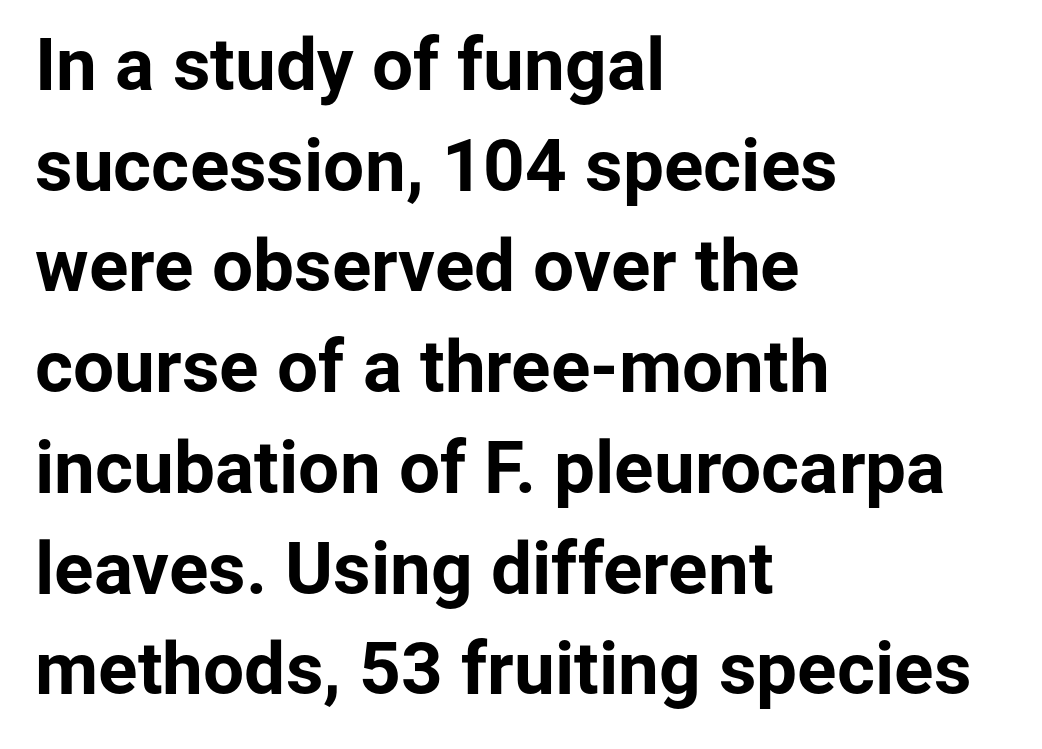
Between one letter and the next there's only the usual sliver of space. Tall strokes in this sample are plumb rather than angled. The characters display no serif detailing; their extremities are plain. Look at the stroke-to-counter ratio: heavy, a bold. Has an underline been added? It has not. Successive baselines arrive at the customary interval.
